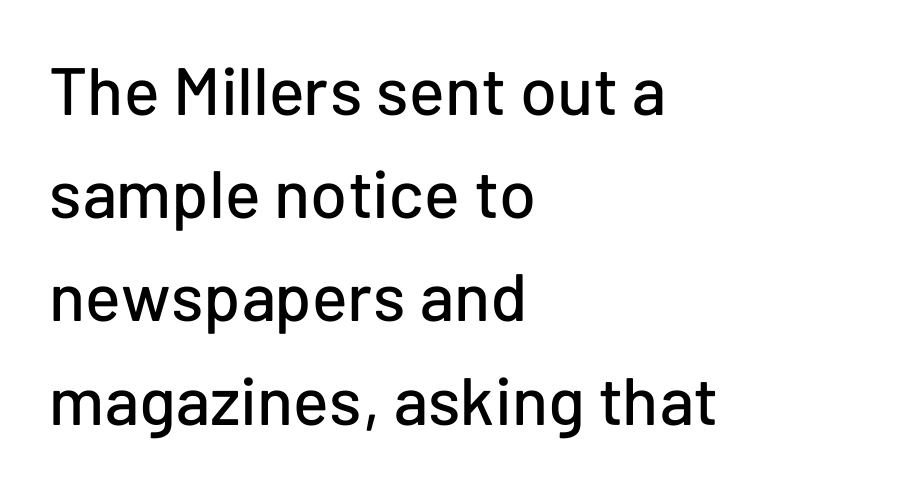
The image shows 67 px sans-serif type, upright; set left-aligned, normal line spacing (1.54x), normal letter spacing, not underlined; low stroke contrast and a medium x-height.
